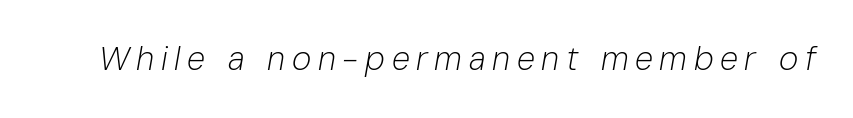
Q: Is the text bold? A: No.
Q: Is the text italic (slanted)? A: Yes, it leans right by about 10 degrees.
Q: Is the text underlined? A: No.
Q: Is the spacing between letters normal or unusually wide? A: Unusually wide.
Q: Width (condensed, normal, or wide)? A: Normal.
Q: Stroke contrast? A: Low.
Q: x-height? A: Medium.
Q: Monospaced? A: No.
